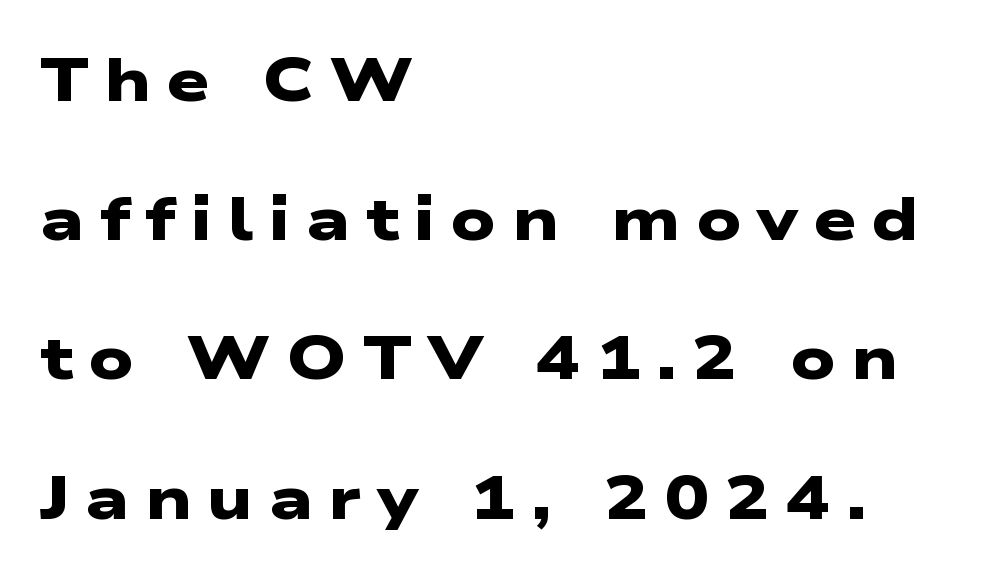
Q: Is the text bold? A: Yes.
Q: Is the typeface a serif or a sans-serif typeface? A: Sans-serif.
Q: Is the text underlined? A: No.
Q: How is the paragraph aligned? A: Left-aligned.
Q: Is the spacing between letters normal or unusually wide? A: Unusually wide.
Q: Is the spacing between lines tight, normal or loose? A: Loose.
Q: Width (condensed, normal, or wide)? A: Wide.
Q: Stroke contrast? A: Low.
Q: x-height? A: Medium.
Q: Monospaced? A: No.
